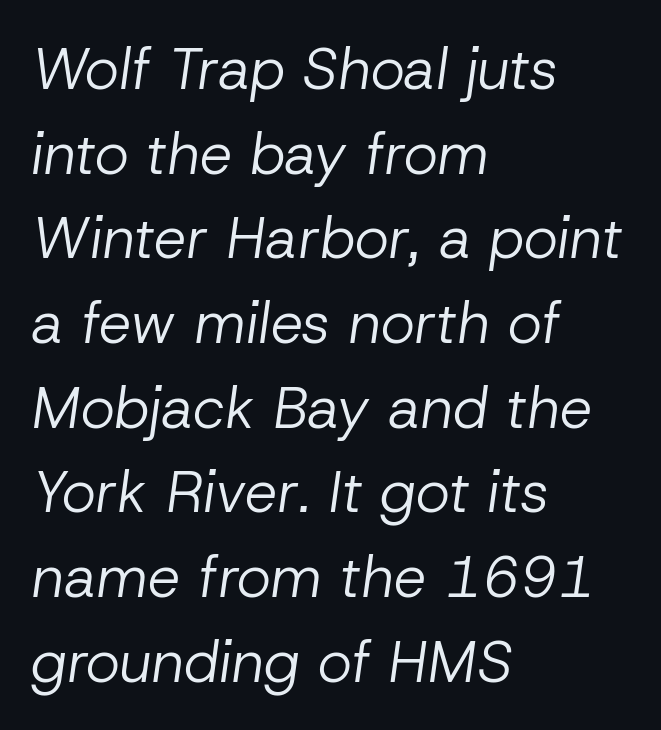
On a weight scale, this lands at 450 or below. The glyphs are unaccompanied by any horizontal stroke below them. The passage shown is typed in a proportional face where columns would drift. Every character sits at an angle, as italics do. The rendering anchors every line to the left-hand side.
